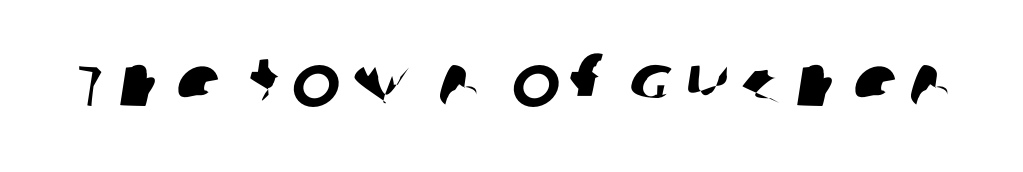
{"serif": "no", "width": "normal", "stroke_contrast": "low", "x_height": "large", "monospaced": "no", "underline": "no", "glyph_px": 73}
